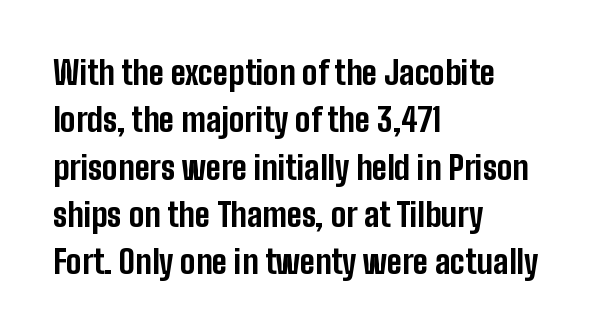
The image shows 32 px bold, condensed sans-serif type, upright; set left-aligned, normal line spacing (1.48x), normal letter spacing, not underlined; low stroke contrast and a medium x-height.
